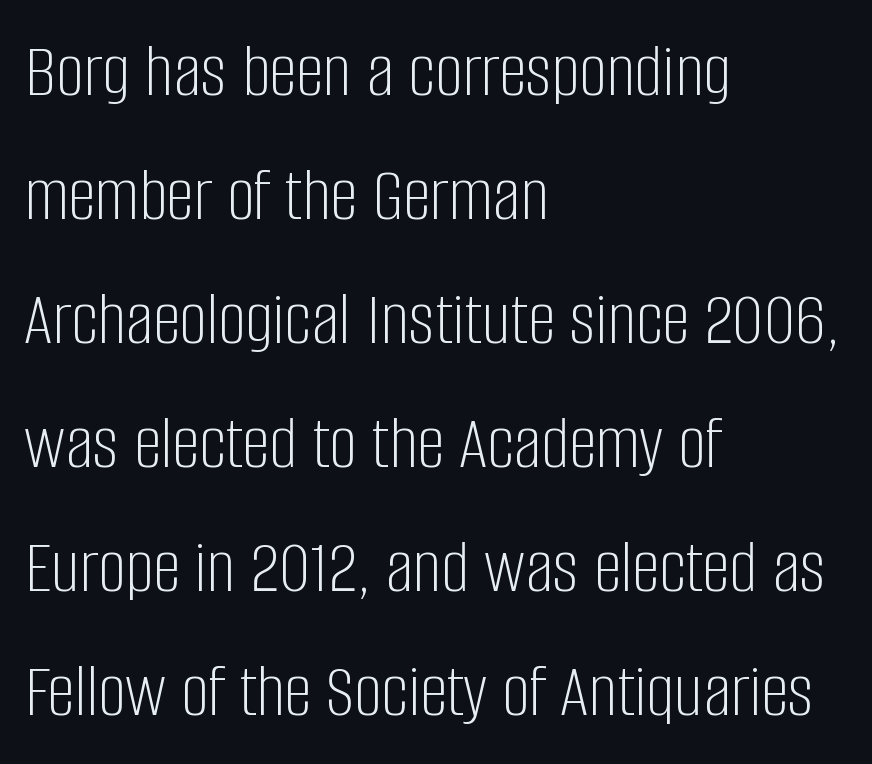
The image shows 78 px light, condensed sans-serif type, upright; set left-aligned, normal line spacing (1.59x), normal letter spacing, not underlined; low stroke contrast and a large x-height.
